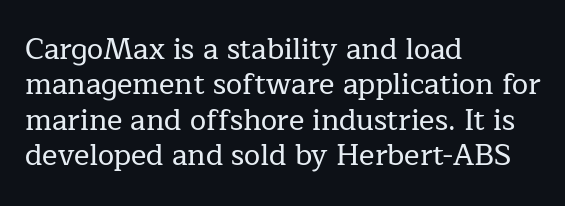
Q: Is the text italic (slanted)? A: No, it is upright.
Q: Is the typeface a serif or a sans-serif typeface? A: Serif.
Q: Is the text underlined? A: No.
Q: How is the paragraph aligned? A: Left-aligned.
Q: Is the spacing between letters normal or unusually wide? A: Normal.
Q: Width (condensed, normal, or wide)? A: Normal.
Q: Stroke contrast? A: Low.
Q: x-height? A: Medium.
Q: Monospaced? A: No.
